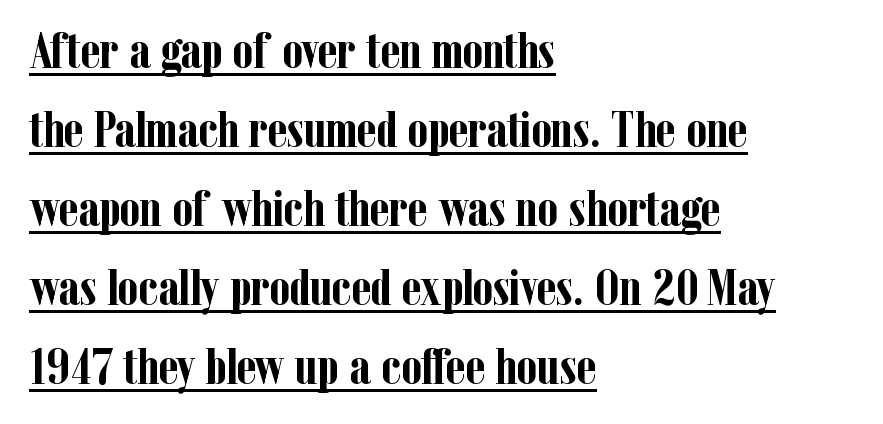
Q: Is the text bold? A: Yes.
Q: Is the text italic (slanted)? A: No, it is upright.
Q: Is the typeface a serif or a sans-serif typeface? A: Serif.
Q: Is the text underlined? A: Yes.
Q: How is the paragraph aligned? A: Left-aligned.
Q: Is the spacing between letters normal or unusually wide? A: Normal.
Q: Is the spacing between lines tight, normal or loose? A: Normal.
Q: Width (condensed, normal, or wide)? A: Condensed.
Q: Stroke contrast? A: Low.
Q: x-height? A: Medium.
Q: Monospaced? A: No.
